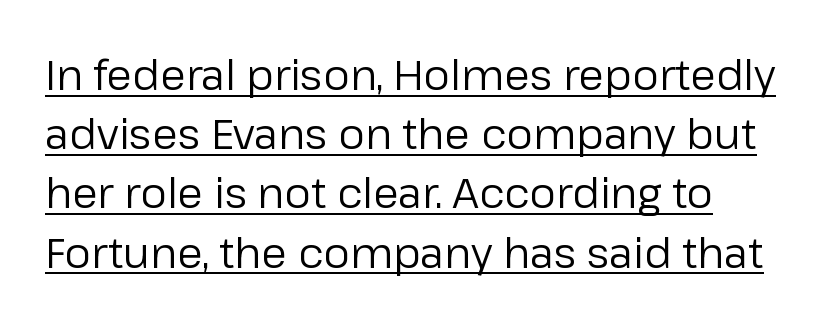
Varying glyph widths throughout — classic text-font behaviour. These lines are composed in type without serifs. Reading down the column, the eye jumps a familiar distance to each next line. The font's upright variant was chosen for this text. The tracking reads as untouched default to a designer's eye. Glance below the letters and you will spot a drawn line.
